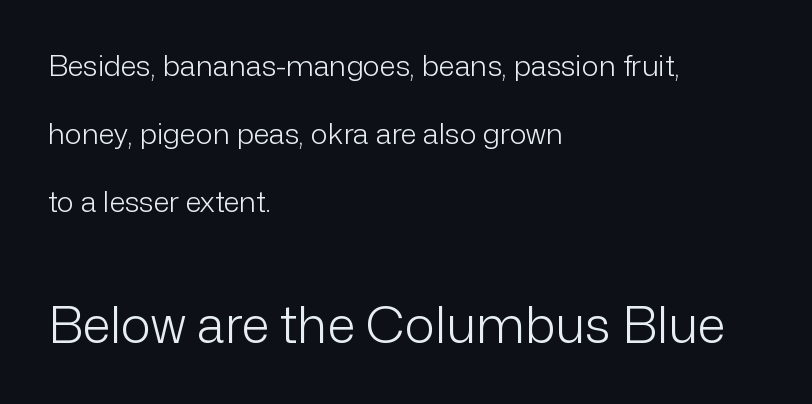
Q: Is the text bold? A: No.
Q: Is the text italic (slanted)? A: No, it is upright.
Q: Is the typeface a serif or a sans-serif typeface? A: Sans-serif.
Q: Is the text underlined? A: No.
Q: How is the paragraph aligned? A: Left-aligned.
Q: Is the spacing between letters normal or unusually wide? A: Normal.
Q: Is the spacing between lines tight, normal or loose? A: Loose.
Q: Which block of text is set in a larger size, the first (top) or the second (bottom)? A: The second (bottom) one.
Q: Width (condensed, normal, or wide)? A: Normal.
Q: Stroke contrast? A: Low.
Q: x-height? A: Medium.
Q: Monospaced? A: No.
